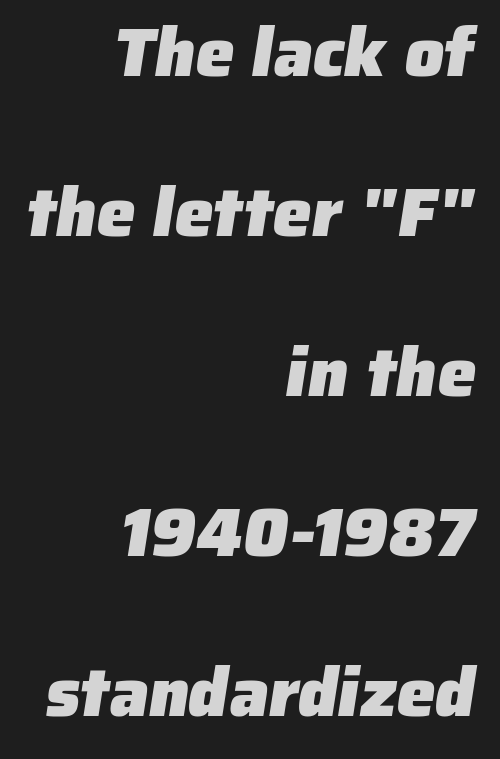
Q: Is the text bold? A: Yes.
Q: Is the typeface a serif or a sans-serif typeface? A: Sans-serif.
Q: Is the text underlined? A: No.
Q: How is the paragraph aligned? A: Right-aligned.
Q: Is the spacing between letters normal or unusually wide? A: Normal.
Q: Is the spacing between lines tight, normal or loose? A: Loose.
Q: Width (condensed, normal, or wide)? A: Normal.
Q: Stroke contrast? A: Low.
Q: x-height? A: Medium.
Q: Monospaced? A: No.
